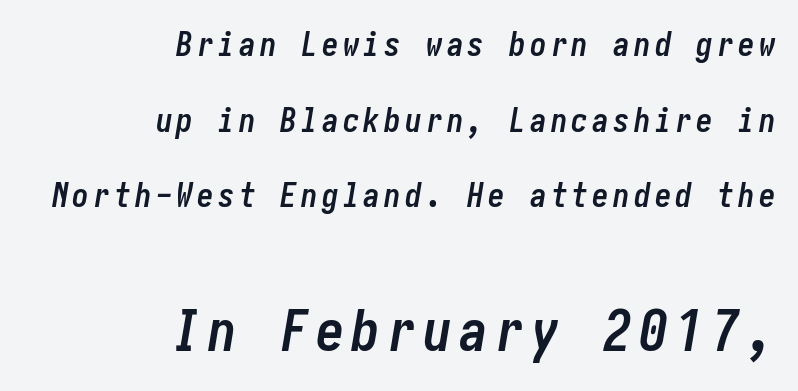
These words are printed bold, with thick strokes throughout. Looking at the ascenders, they clearly lean. Glance below the letters and you will spot only blank space. These lines stand farther apart than default settings would place them. The letters in the lower block stand taller than those in the block above.
